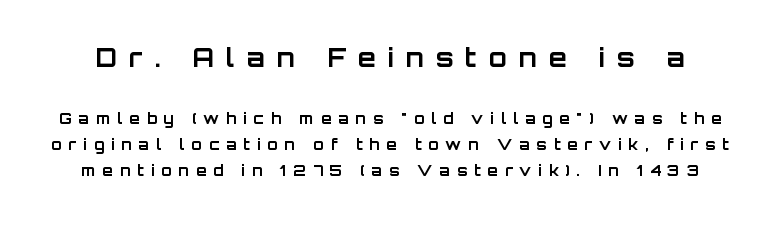
A clean baseline with only descenders dipping below it. The tracking reads as deliberately expanded to a designer's eye. Larger block? The one above; the one below is distinctly smaller. Ordinary non-slanted type is in use. On the weight axis this lands at bold, roughly 700.
